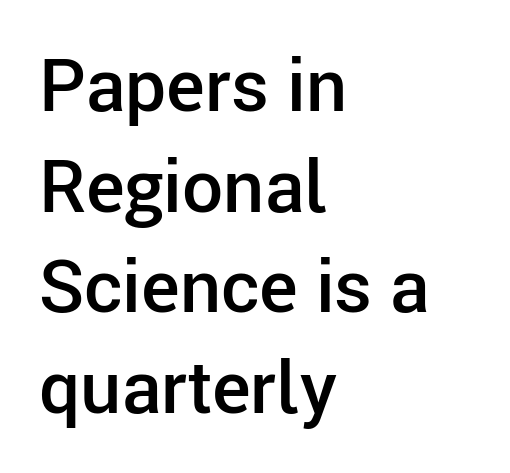
{"serif": "no", "italic": "no", "bold": "semi", "weight": "semibold", "width": "normal", "stroke_contrast": "low", "x_height": "medium", "monospaced": "no", "underline": "no", "align": "left", "line_spacing": "normal", "line_spacing_ratio": 1.38, "letter_spacing": "normal", "letter_spacing_em": 0.0, "glyph_px": 73}
